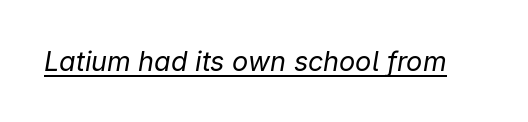
This rendering features underlined lettering. Does extra space separate the letters? No, they use regular spacing. Vertical stems look standard width or narrower in stroke. Compared with ordinary roman type, these characters are visibly tilted.
